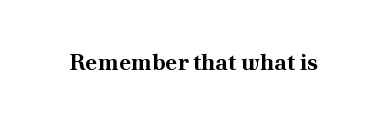
{"italic": "no", "bold": "yes", "underline": "no", "letter_spacing": "normal", "letter_spacing_em": 0.0, "glyph_px": 23}
